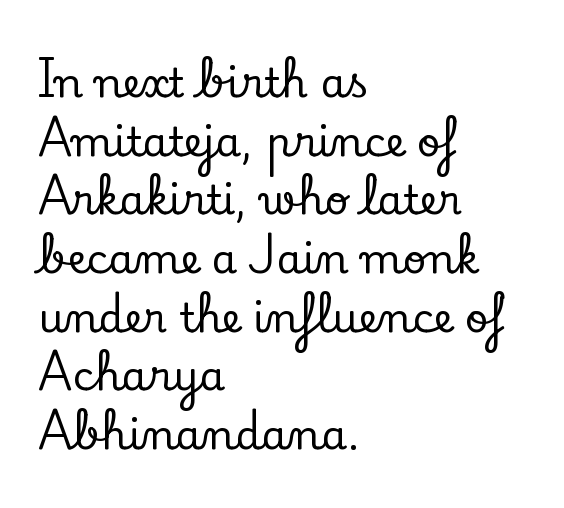
Q: Is the text italic (slanted)? A: No, it is upright.
Q: Is the text underlined? A: No.
Q: How is the paragraph aligned? A: Left-aligned.
Q: Is the spacing between letters normal or unusually wide? A: Normal.
Q: Is the spacing between lines tight, normal or loose? A: Normal.
Q: Width (condensed, normal, or wide)? A: Normal.
Q: Stroke contrast? A: Low.
Q: x-height? A: Small.
Q: Monospaced? A: No.
